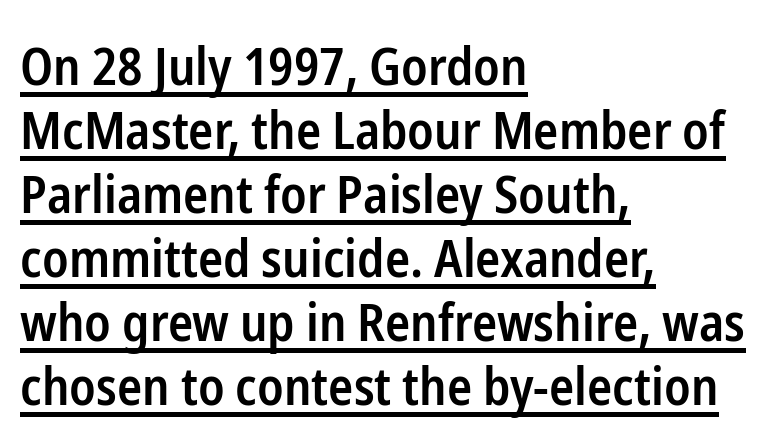
Q: Is the text bold? A: Semi-bold.
Q: Is the text italic (slanted)? A: No, it is upright.
Q: Is the typeface a serif or a sans-serif typeface? A: Sans-serif.
Q: Is the text underlined? A: Yes.
Q: How is the paragraph aligned? A: Left-aligned.
Q: Is the spacing between letters normal or unusually wide? A: Normal.
Q: Width (condensed, normal, or wide)? A: Condensed.
Q: Stroke contrast? A: Low.
Q: x-height? A: Medium.
Q: Monospaced? A: No.
